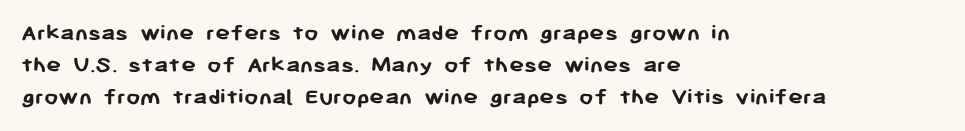
{"italic": "no", "bold": "yes", "underline": "no", "align": "left", "line_spacing": "normal", "line_spacing_ratio": 1.28, "letter_spacing": "normal", "letter_spacing_em": 0.0, "glyph_px": 25}
